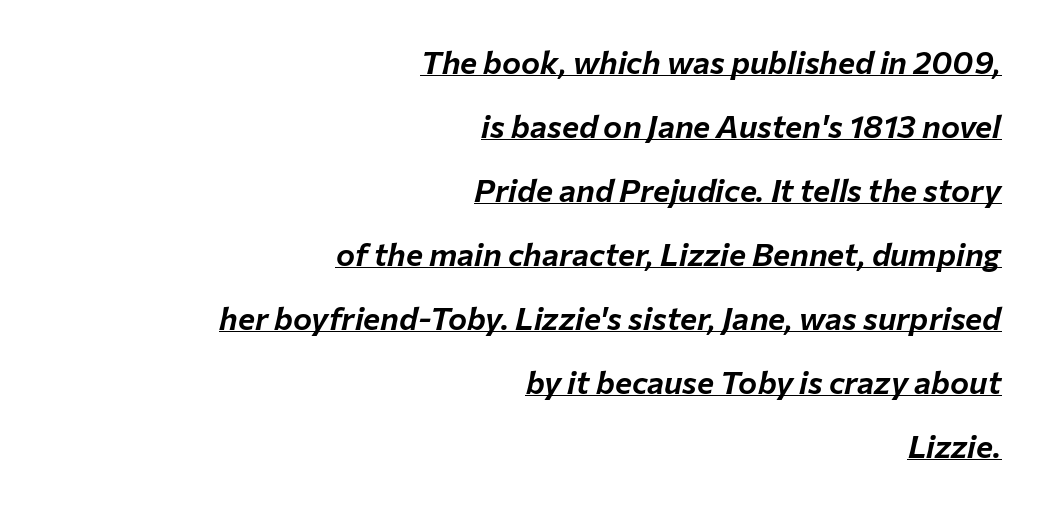
{"italic": "yes", "lean": "right", "slant_degrees": 12, "width": "normal", "stroke_contrast": "low", "x_height": "medium", "monospaced": "no", "underline": "yes", "align": "right", "line_spacing": "loose", "line_spacing_ratio": 2.0, "letter_spacing": "normal", "letter_spacing_em": 0.0, "glyph_px": 32}
